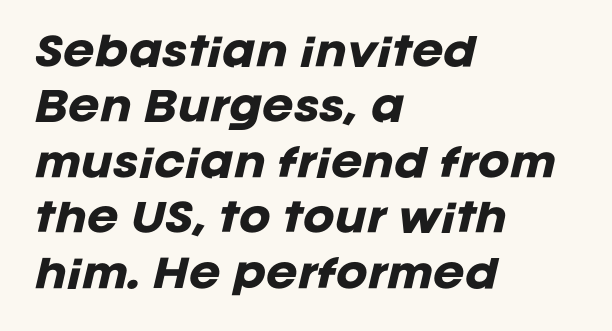
The image shows 38 px heavy type, italic (leaning right); set left-aligned, normal line spacing (1.46x), normal letter spacing, not underlined; low stroke contrast and a large x-height.
